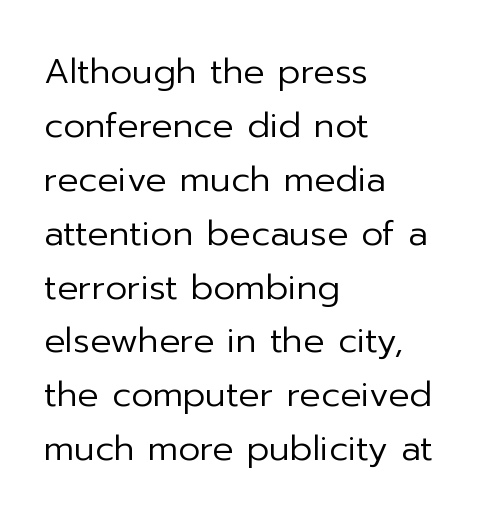
Q: Is the text bold? A: No.
Q: Is the text italic (slanted)? A: No, it is upright.
Q: Is the typeface a serif or a sans-serif typeface? A: Sans-serif.
Q: Is the text underlined? A: No.
Q: How is the paragraph aligned? A: Left-aligned.
Q: Is the spacing between letters normal or unusually wide? A: Normal.
Q: Is the spacing between lines tight, normal or loose? A: Normal.
Q: Width (condensed, normal, or wide)? A: Normal.
Q: Stroke contrast? A: Low.
Q: x-height? A: Medium.
Q: Monospaced? A: No.
